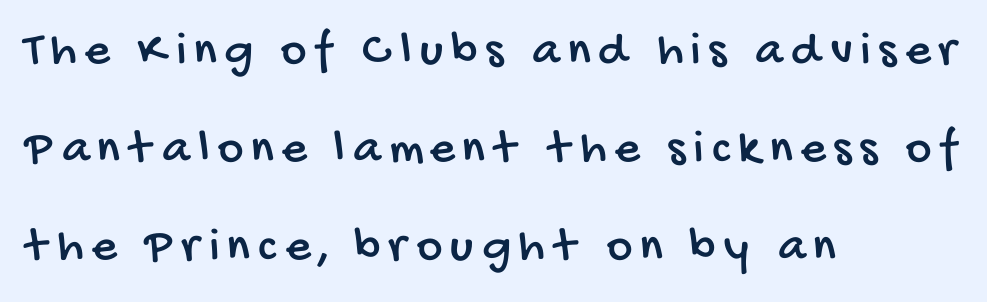
Q: Is the typeface a serif or a sans-serif typeface? A: Sans-serif.
Q: Is the text underlined? A: No.
Q: How is the paragraph aligned? A: Left-aligned.
Q: Is the spacing between lines tight, normal or loose? A: Loose.
Q: Width (condensed, normal, or wide)? A: Condensed.
Q: Stroke contrast? A: Low.
Q: x-height? A: Large.
Q: Monospaced? A: No.
